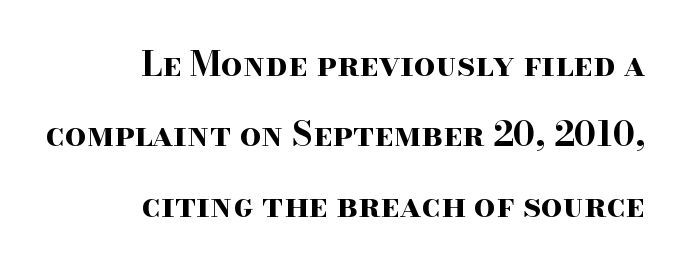
Q: Is the text bold? A: Yes.
Q: Is the text italic (slanted)? A: No, it is upright.
Q: Is the typeface a serif or a sans-serif typeface? A: Serif.
Q: Is the text underlined? A: No.
Q: How is the paragraph aligned? A: Right-aligned.
Q: Is the spacing between letters normal or unusually wide? A: Normal.
Q: Is the spacing between lines tight, normal or loose? A: Loose.
Q: Width (condensed, normal, or wide)? A: Wide.
Q: Stroke contrast? A: High.
Q: x-height? A: Small.
Q: Monospaced? A: No.
